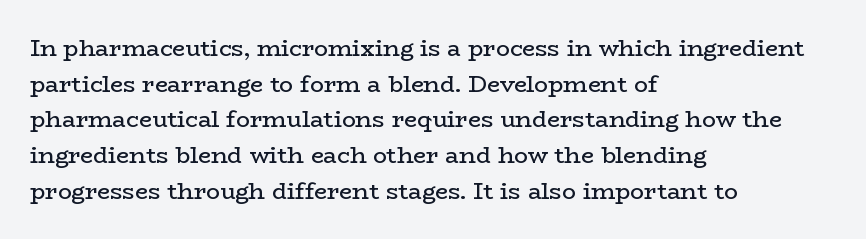
Q: Is the text bold? A: No.
Q: Is the text italic (slanted)? A: No, it is upright.
Q: Is the text underlined? A: No.
Q: How is the paragraph aligned? A: Left-aligned.
Q: Is the spacing between letters normal or unusually wide? A: Normal.
Q: Is the spacing between lines tight, normal or loose? A: Normal.
